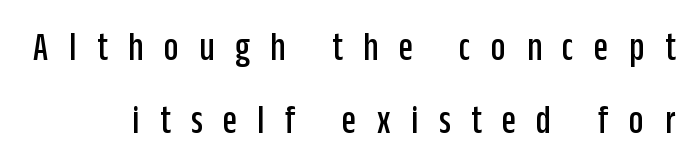
Q: Is the text italic (slanted)? A: No, it is upright.
Q: Is the typeface a serif or a sans-serif typeface? A: Sans-serif.
Q: Is the text underlined? A: No.
Q: Is the spacing between letters normal or unusually wide? A: Unusually wide.
Q: Width (condensed, normal, or wide)? A: Condensed.
Q: Stroke contrast? A: Low.
Q: x-height? A: Large.
Q: Monospaced? A: No.
